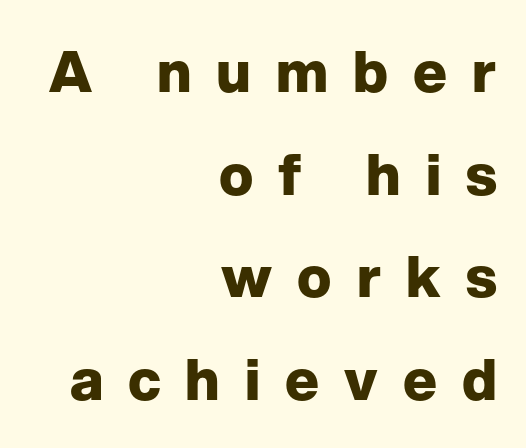
The image shows 57 px heavy sans-serif type, upright; set right-aligned, line spacing 1.8x, unusually wide letter spacing (+0.44 em), not underlined; low stroke contrast and a medium x-height.
